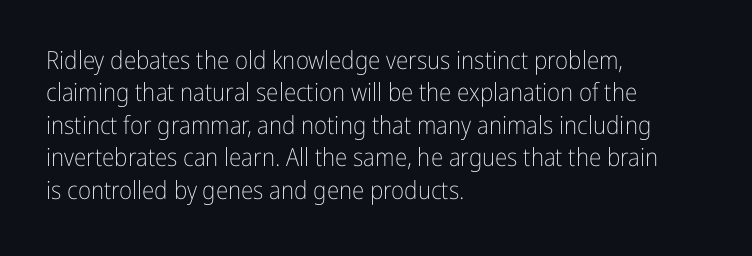
Q: Is the text bold? A: No.
Q: Is the text italic (slanted)? A: No, it is upright.
Q: Is the text underlined? A: No.
Q: How is the paragraph aligned? A: Left-aligned.
Q: Is the spacing between letters normal or unusually wide? A: Normal.
Q: Is the spacing between lines tight, normal or loose? A: Normal.
